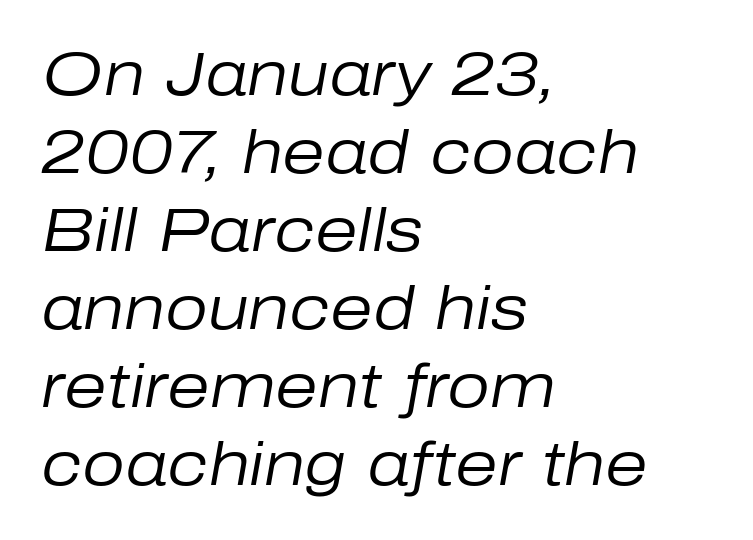
Q: Is the text bold? A: No.
Q: Is the text italic (slanted)? A: Yes, it leans right by about 10 degrees.
Q: Is the text underlined? A: No.
Q: How is the paragraph aligned? A: Left-aligned.
Q: Is the spacing between letters normal or unusually wide? A: Normal.
Q: Is the spacing between lines tight, normal or loose? A: Normal.
Q: Width (condensed, normal, or wide)? A: Normal.
Q: Stroke contrast? A: Low.
Q: x-height? A: Medium.
Q: Monospaced? A: No.
